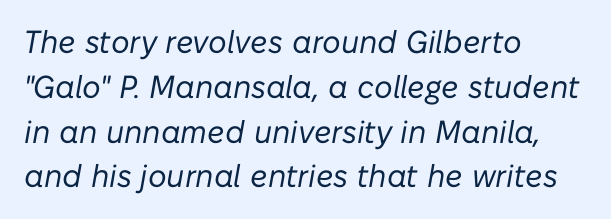
The image shows 32 px regular-weight type, italic (leaning right); set left-aligned, normal line spacing (1.4x), normal letter spacing, not underlined; low stroke contrast and a medium x-height.
